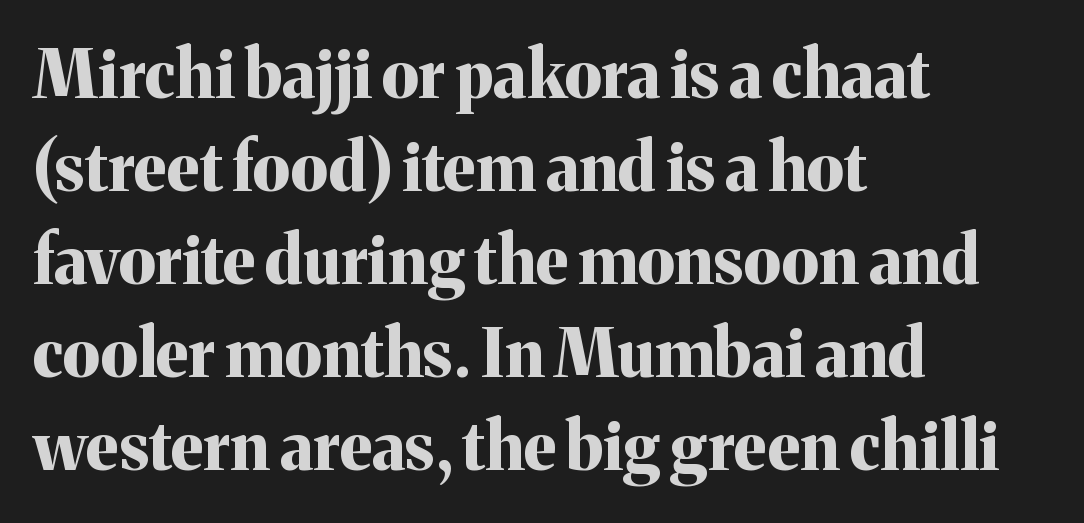
{"serif": "yes", "italic": "no", "bold": "yes", "weight": "bold", "width": "normal", "stroke_contrast": "medium", "x_height": "medium", "monospaced": "no", "underline": "no", "align": "left", "line_spacing": "normal", "line_spacing_ratio": 1.41, "letter_spacing": "normal", "letter_spacing_em": 0.0, "glyph_px": 66}
